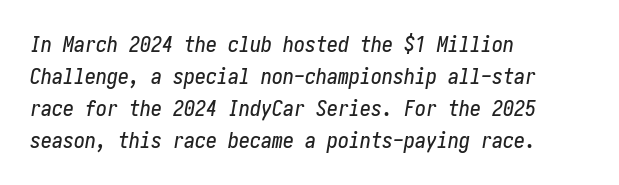
{"italic": "yes", "lean": "right", "slant_degrees": 10, "underline": "no", "align": "left", "line_spacing": "normal", "line_spacing_ratio": 1.46, "letter_spacing": "normal", "letter_spacing_em": 0.0, "glyph_px": 22}
